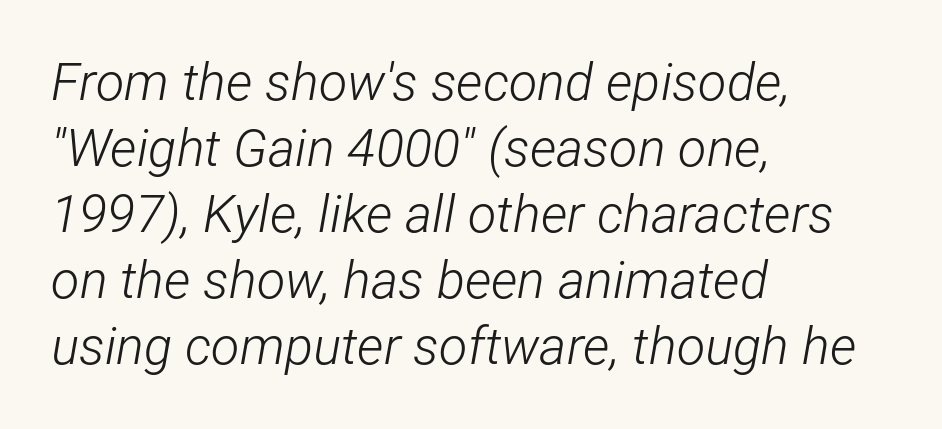
{"italic": "yes", "lean": "right", "slant_degrees": 12, "bold": "no", "weight": "light", "width": "condensed", "stroke_contrast": "low", "x_height": "medium", "monospaced": "no", "underline": "no", "align": "left", "line_spacing": "normal", "line_spacing_ratio": 1.27, "letter_spacing": "normal", "letter_spacing_em": 0.0, "glyph_px": 52}
